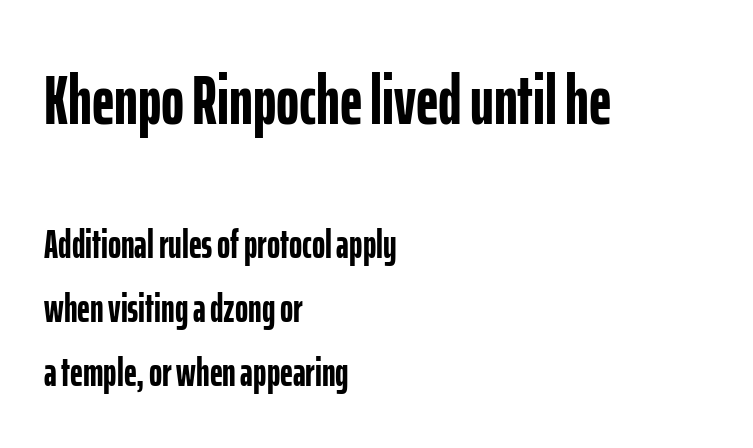
The image shows 70 px semibold, condensed sans-serif type, upright; set left-aligned, normal line spacing (1.6x), normal letter spacing, not underlined; the first (top) block is 1.75x larger; low stroke contrast and a medium x-height.
